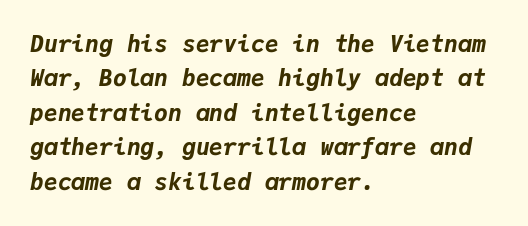
The image shows 23 px bold type, italic (leaning right); set left-aligned, normal line spacing (1.5x), normal letter spacing, not underlined.
